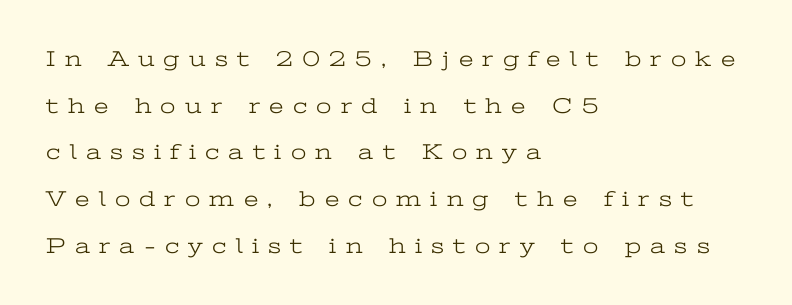
The image shows 22 px text type, upright; set left-aligned, loose line spacing (2.12x), unusually wide letter spacing (+0.42 em), not underlined.
